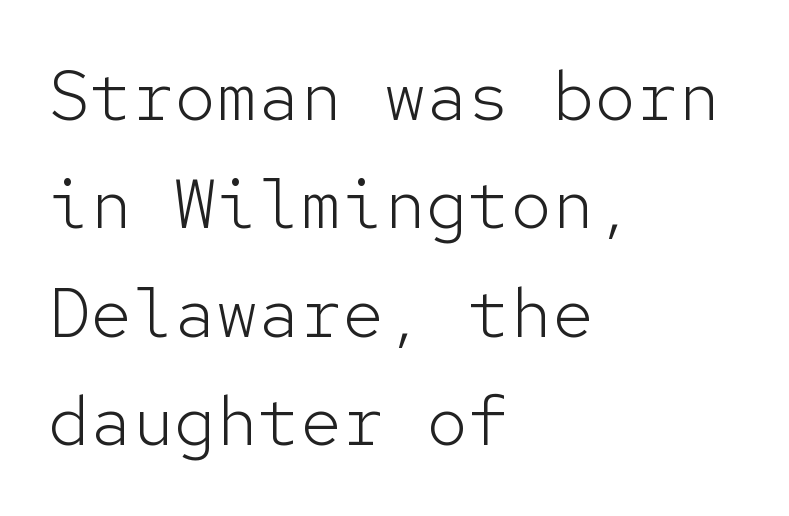
Q: Is the text bold? A: No.
Q: Is the text italic (slanted)? A: No, it is upright.
Q: Is the typeface a serif or a sans-serif typeface? A: Sans-serif.
Q: Is the text underlined? A: No.
Q: How is the paragraph aligned? A: Left-aligned.
Q: Is the spacing between letters normal or unusually wide? A: Normal.
Q: Is the spacing between lines tight, normal or loose? A: Normal.
Q: Width (condensed, normal, or wide)? A: Normal.
Q: Stroke contrast? A: Low.
Q: x-height? A: Medium.
Q: Monospaced? A: Yes.
